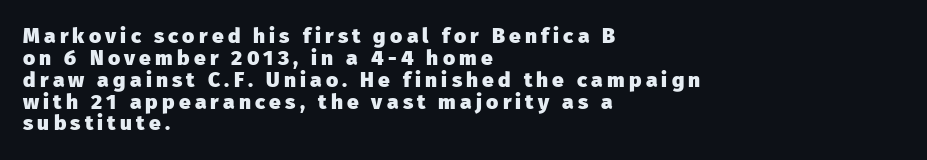
Loose tracking; the words dissolve into strings of separated letters. This is roman type, the default non-slanted kind. This sample trades vertical openness for compactness between lines. Alignment: flush left.
